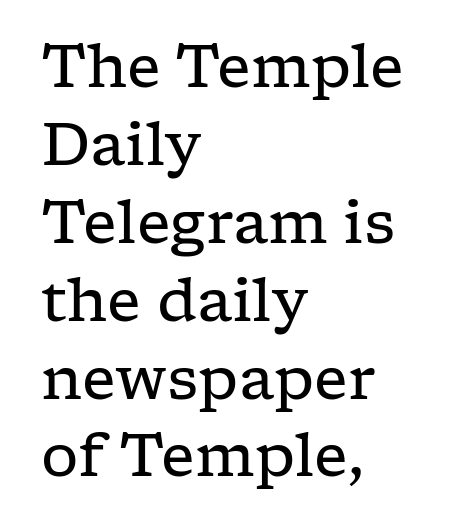
Q: Is the text bold? A: No.
Q: Is the text italic (slanted)? A: No, it is upright.
Q: Is the typeface a serif or a sans-serif typeface? A: Serif.
Q: Is the text underlined? A: No.
Q: How is the paragraph aligned? A: Left-aligned.
Q: Is the spacing between letters normal or unusually wide? A: Normal.
Q: Is the spacing between lines tight, normal or loose? A: Normal.
Q: Width (condensed, normal, or wide)? A: Wide.
Q: Stroke contrast? A: Low.
Q: x-height? A: Medium.
Q: Monospaced? A: No.
